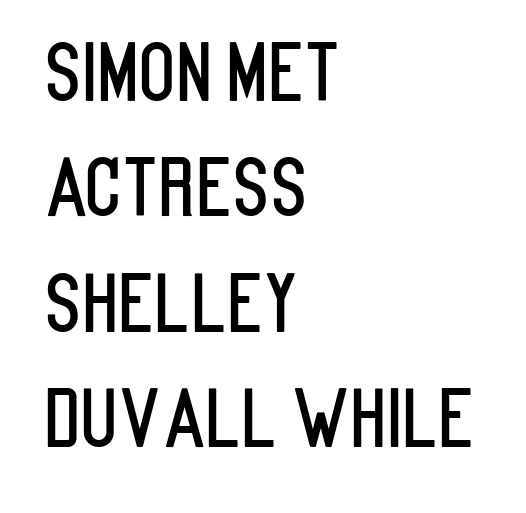
Q: Is the text italic (slanted)? A: No, it is upright.
Q: Is the typeface a serif or a sans-serif typeface? A: Sans-serif.
Q: Is the text underlined? A: No.
Q: How is the paragraph aligned? A: Left-aligned.
Q: Is the spacing between letters normal or unusually wide? A: Normal.
Q: Is the spacing between lines tight, normal or loose? A: Normal.
Q: Width (condensed, normal, or wide)? A: Condensed.
Q: Stroke contrast? A: Low.
Q: x-height? A: Large.
Q: Monospaced? A: No.
